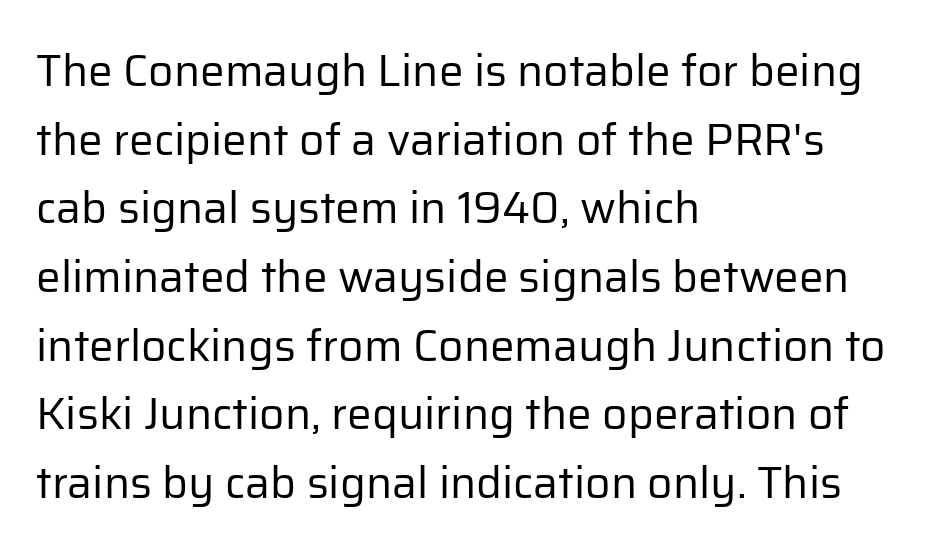
Q: Is the text bold? A: No.
Q: Is the text italic (slanted)? A: No, it is upright.
Q: Is the typeface a serif or a sans-serif typeface? A: Sans-serif.
Q: Is the text underlined? A: No.
Q: How is the paragraph aligned? A: Left-aligned.
Q: Is the spacing between letters normal or unusually wide? A: Normal.
Q: Is the spacing between lines tight, normal or loose? A: Normal.
Q: Width (condensed, normal, or wide)? A: Normal.
Q: Stroke contrast? A: Low.
Q: x-height? A: Medium.
Q: Monospaced? A: No.
